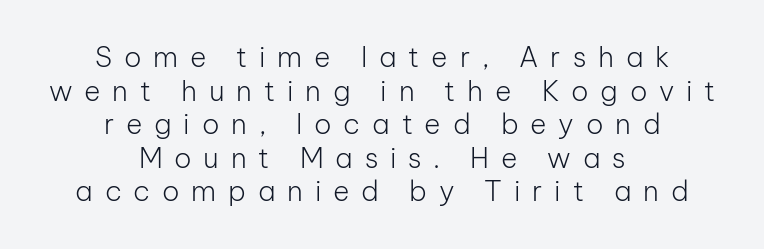
Proportional: the letters do not fall into vertical columns. These lines are composed in type without serifs. In terms of letterspacing, this is a distinctly airy, spread setting. Alignment: centered. Just letters on the line, the space beneath them empty. Weight class: somewhere from thin through regular.
